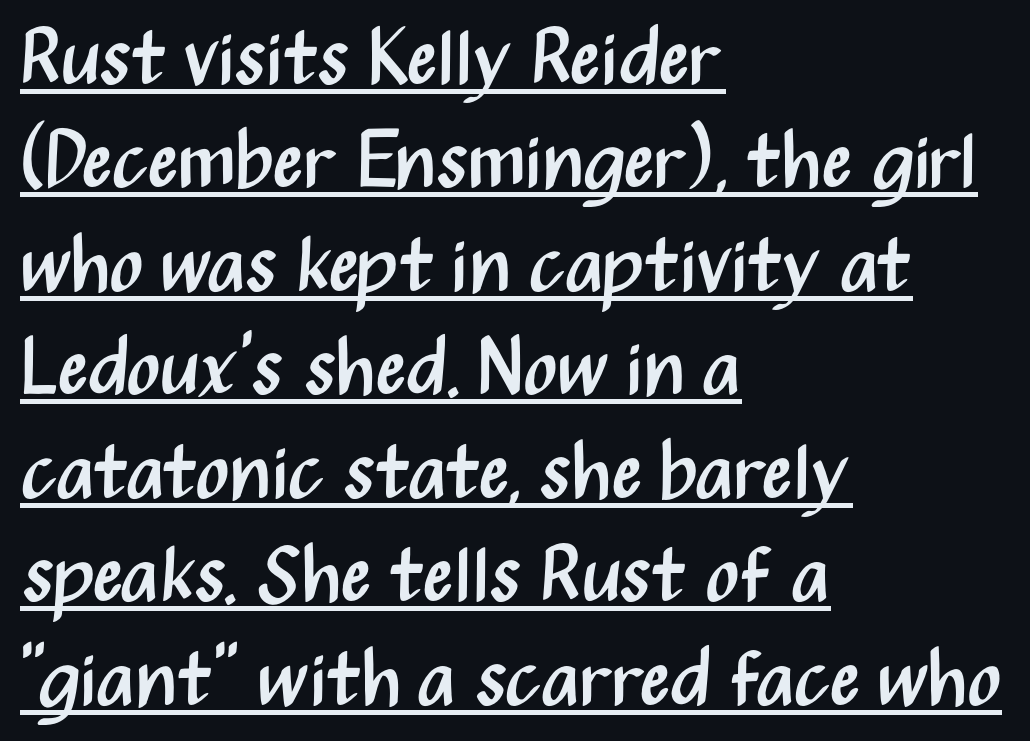
The passage shown is typeset with a sans-serif family. The rendering keeps characters at their native spacing. The typesetter chose a ragged-right arrangement here. Interline gaps are of average width in this sample. Does a line run under the words? Yes, clearly. The characters are drawn with everyday or finer stroke widths.
